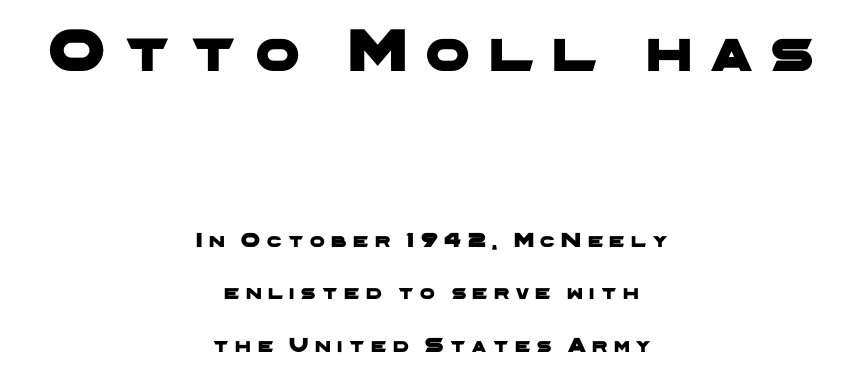
{"serif": "no", "width": "wide", "stroke_contrast": "low", "x_height": "medium", "monospaced": "no", "underline": "no", "align": "center", "line_spacing": "loose", "line_spacing_ratio": 2.48, "letter_spacing": "wide", "letter_spacing_em": 0.31, "larger_block": "first", "size_ratio": 2.95, "glyph_px": 62}
